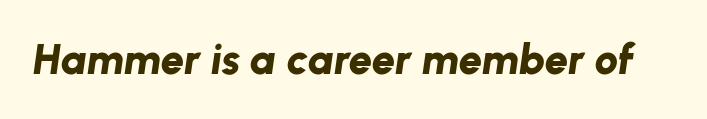
The image shows 42 px bold type, italic (leaning right); set normal letter spacing, not underlined; low stroke contrast and a medium x-height.
